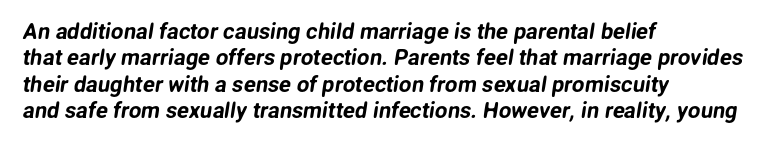
{"underline": "no", "align": "left", "line_spacing_ratio": 1.2, "letter_spacing": "normal", "letter_spacing_em": 0.0, "glyph_px": 22}
